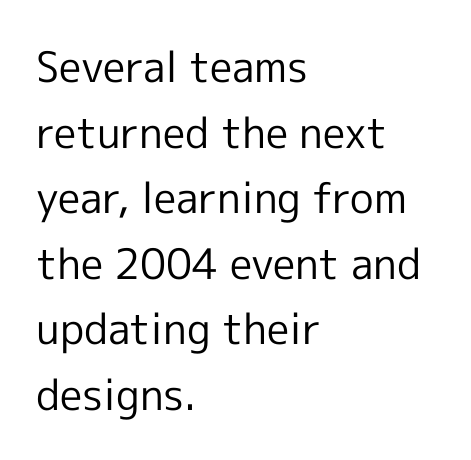
Q: Is the text bold? A: No.
Q: Is the text italic (slanted)? A: No, it is upright.
Q: Is the typeface a serif or a sans-serif typeface? A: Sans-serif.
Q: Is the text underlined? A: No.
Q: How is the paragraph aligned? A: Left-aligned.
Q: Is the spacing between letters normal or unusually wide? A: Normal.
Q: Is the spacing between lines tight, normal or loose? A: Normal.
Q: Width (condensed, normal, or wide)? A: Normal.
Q: x-height? A: Medium.
Q: Monospaced? A: No.
